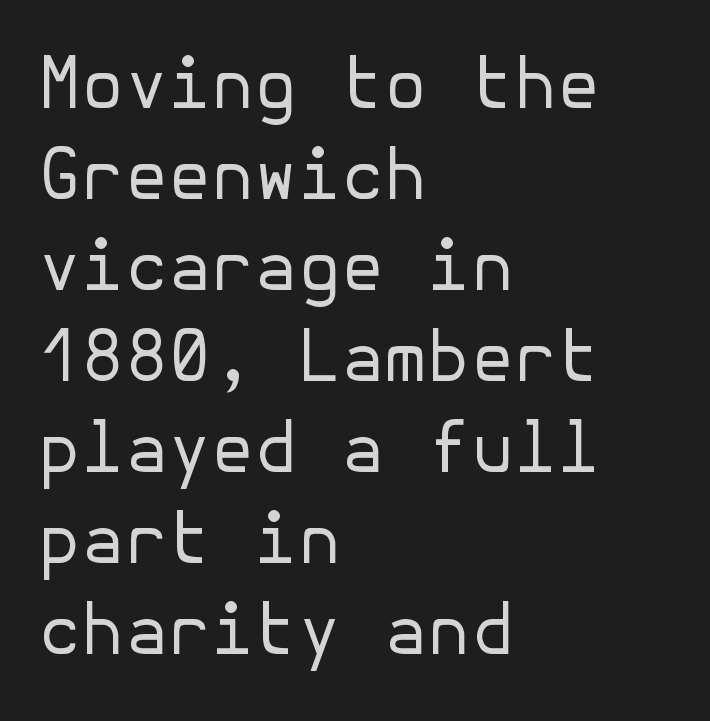
The image shows 70 px regular-weight sans-serif type, upright; set left-aligned, normal line spacing (1.3x), normal letter spacing, not underlined; low stroke contrast and a medium x-height.
